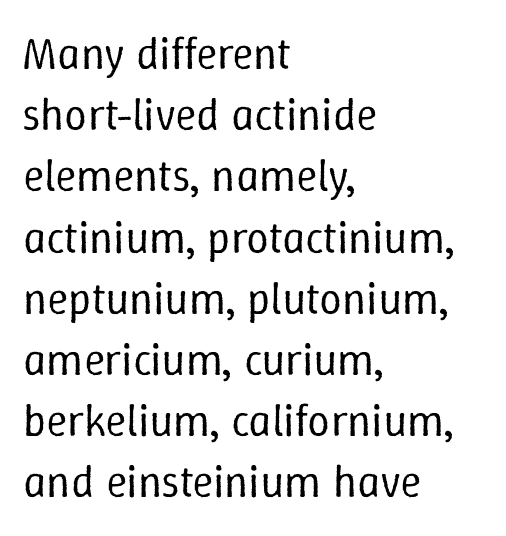
{"italic": "no", "bold": "no", "weight": "regular", "width": "normal", "stroke_contrast": "low", "x_height": "medium", "monospaced": "no", "underline": "no", "align": "left", "line_spacing": "normal", "line_spacing_ratio": 1.36, "letter_spacing": "normal", "letter_spacing_em": 0.0, "glyph_px": 45}
